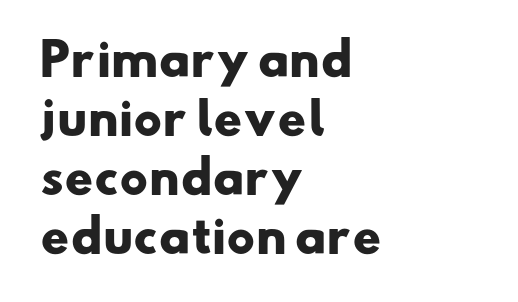
Check where the strokes stop: nothing finishes them off — pure sans. Typographic density is high because the face is bold. Vertical spacing — default. Compared with a centered layout, this one pins lines to the left instead.
